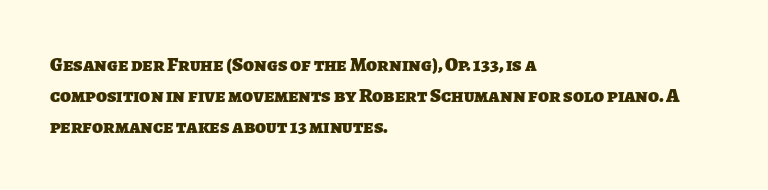
The image shows 20 px bold type; set left-aligned, normal line spacing (1.55x), normal letter spacing, not underlined.
